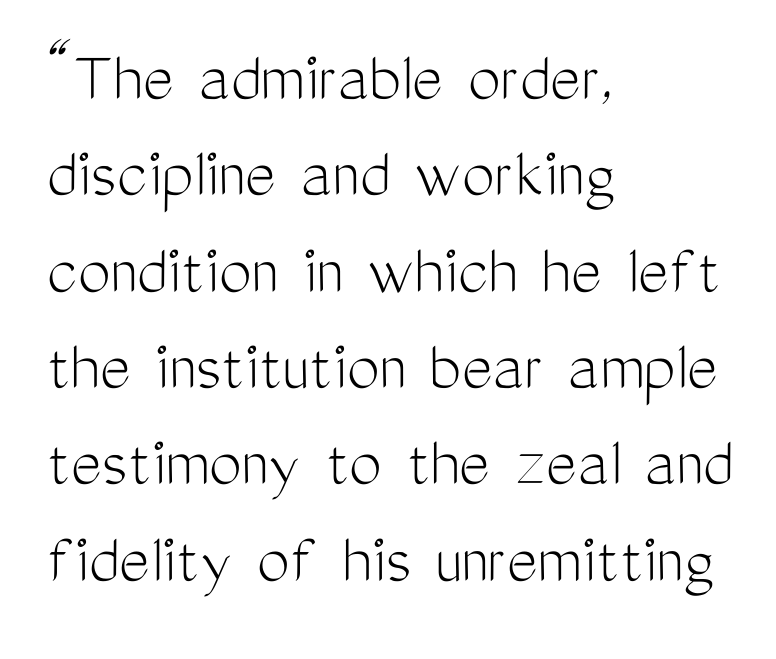
Q: Is the text bold? A: No.
Q: Is the text italic (slanted)? A: No, it is upright.
Q: Is the typeface a serif or a sans-serif typeface? A: Sans-serif.
Q: Is the text underlined? A: No.
Q: How is the paragraph aligned? A: Left-aligned.
Q: Is the spacing between letters normal or unusually wide? A: Normal.
Q: Is the spacing between lines tight, normal or loose? A: Normal.
Q: Width (condensed, normal, or wide)? A: Condensed.
Q: Stroke contrast? A: Medium.
Q: x-height? A: Medium.
Q: Monospaced? A: No.
